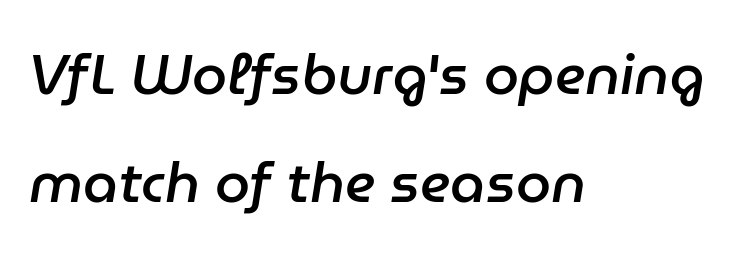
Proportional: the letters do not fall into vertical columns. Any mark beneath the type? The region is blank. The font is running at a semibold setting, under full bold. One glance says open: line gaps are wider than usual.
